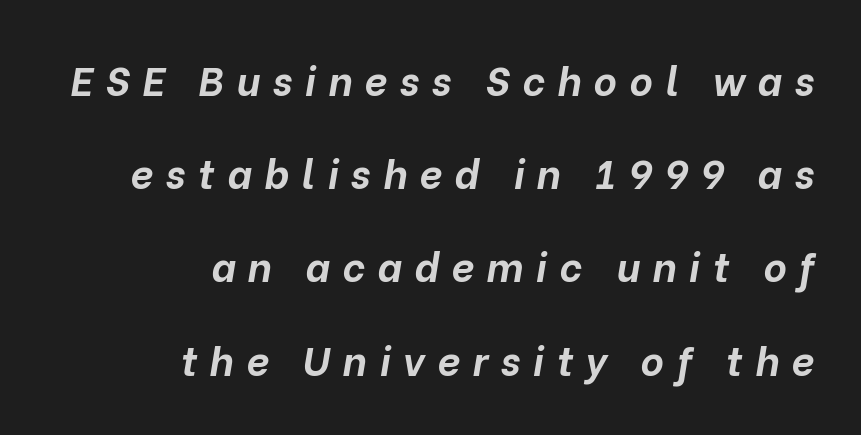
Beneath every word, the page is bare. A typesetter would call this proportional, since set widths differ per character. When letters slant like this, we call the style italic. Horizontal alignment here is rightward, an uncommon choice for prose. Every letter is thick-stroked: bold, no question. The passage shown has open, widely tracked lettering throughout.
